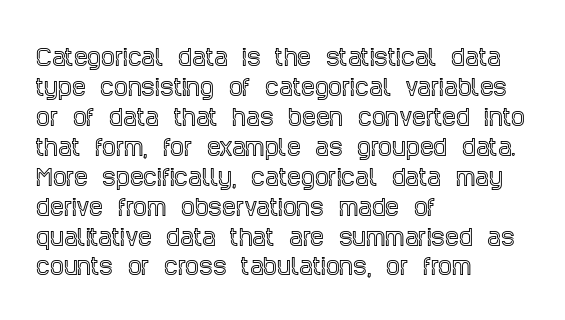
Decoration check: the copy has no underline. A roman cut, with each character standing at attention. The line-height multiplier appears to be the usual default. In CSS terms this would be text-align: left. Words appear dense and cohesive because spacing is normal.
